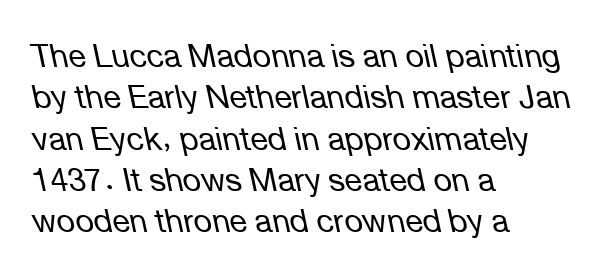
Q: Is the text bold? A: No.
Q: Is the text italic (slanted)? A: Yes, it leans left by about 12 degrees.
Q: Is the text underlined? A: No.
Q: How is the paragraph aligned? A: Left-aligned.
Q: Is the spacing between letters normal or unusually wide? A: Normal.
Q: Is the spacing between lines tight, normal or loose? A: Normal.
Q: Width (condensed, normal, or wide)? A: Normal.
Q: Stroke contrast? A: Low.
Q: x-height? A: Medium.
Q: Monospaced? A: No.
